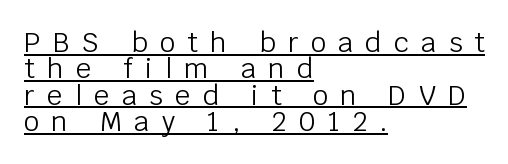
The image shows 27 px text type, upright; set left-aligned, tight line spacing (0.98x), unusually wide letter spacing (+0.46 em), underlined.
